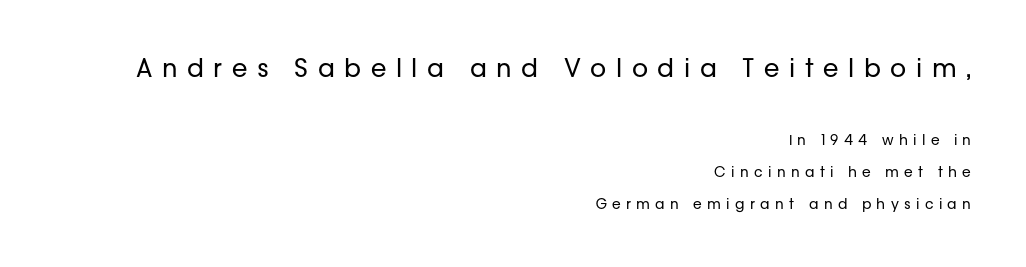
The space directly below the letters is spotless. No extra ink here — the face is not bold. Italic: no, the glyphs are upright roman. These lines have a slow, spaced-out rhythm from letter to letter. Regarding leading, the lines here are spaced well apart. All the whitespace from short lines collects on the left.
